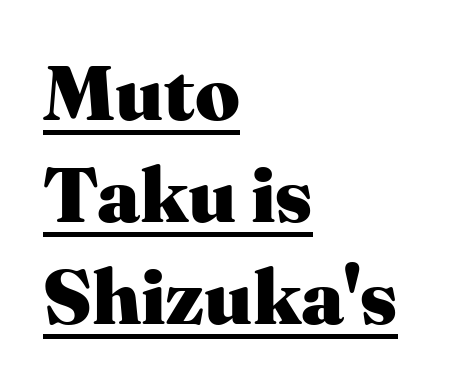
The image shows 78 px heavy serif type, upright; set left-aligned, normal line spacing (1.31x), normal letter spacing, underlined; medium stroke contrast and a medium x-height.
